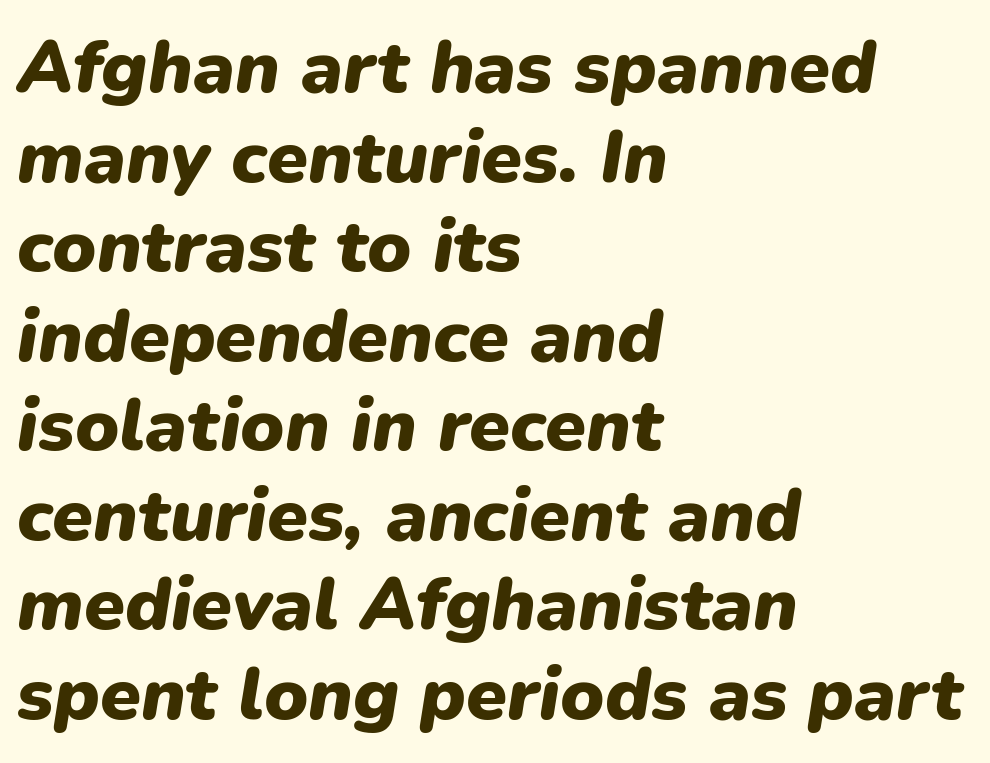
Spacing between characters is what you'd get straight out of the box. Heavy-handed strokes throughout: this text is bold. The letters advance in unequal steps, a hallmark of proportional type. Compared with ordinary roman type, these characters are visibly tilted. Check the space under the baseline: it is left empty.
